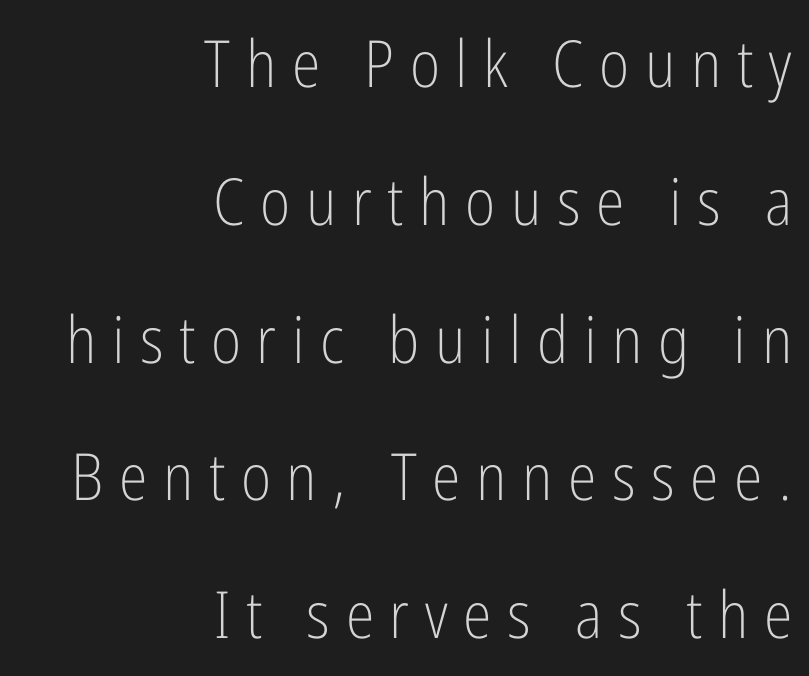
The passage shown stacks its lines with a broad gap. When letters stand straight like this, we call the style roman or upright. Heaviness? Minimal to ordinary, like unemphasized prose. A typesetter would call this heavily tracked-out type. The rendering uses natural spacing where letterforms have individual widths.
